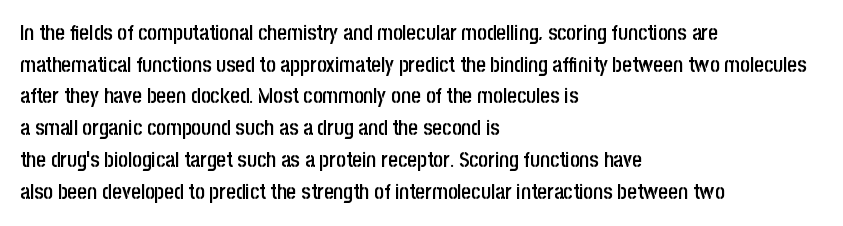
Q: Is the text bold? A: Semi-bold.
Q: Is the text italic (slanted)? A: No, it is upright.
Q: Is the text underlined? A: No.
Q: How is the paragraph aligned? A: Left-aligned.
Q: Is the spacing between letters normal or unusually wide? A: Normal.
Q: Is the spacing between lines tight, normal or loose? A: Normal.
